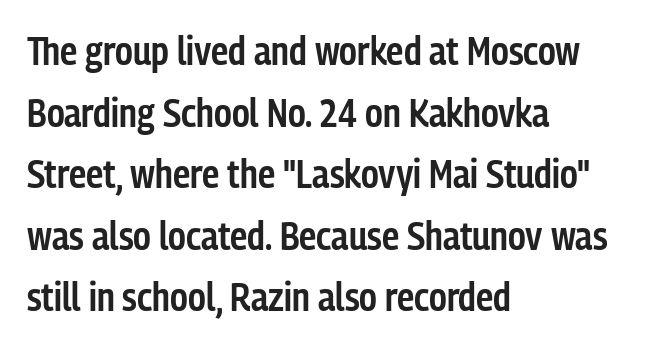
The image shows 39 px semibold, condensed sans-serif type, upright; set left-aligned, normal line spacing (1.58x), normal letter spacing, not underlined; low stroke contrast and a medium x-height.
